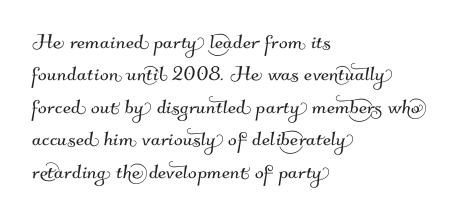
{"underline": "no", "align": "left", "line_spacing": "normal", "line_spacing_ratio": 1.25, "letter_spacing": "normal", "letter_spacing_em": 0.0, "glyph_px": 26}
